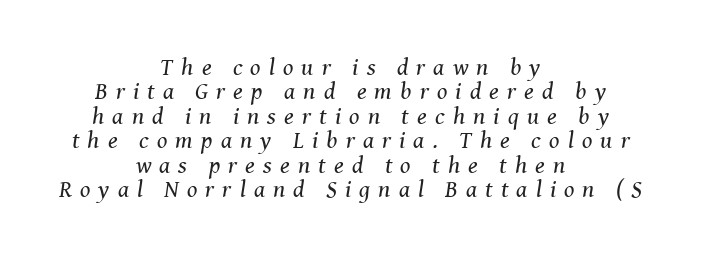
Italic: yes, the glyphs are oblique. Typeset on center — no edge is straight. Letter spacing: wide. Heft: none added — not bold. Any mark beneath the type? The region is blank.
